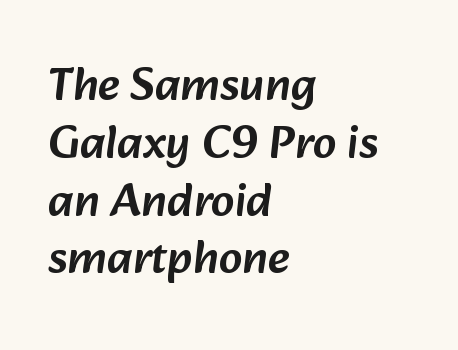
The image shows 47 px sans-serif type; set left-aligned, line spacing 1.23x, normal letter spacing, not underlined; low stroke contrast and a medium x-height.
